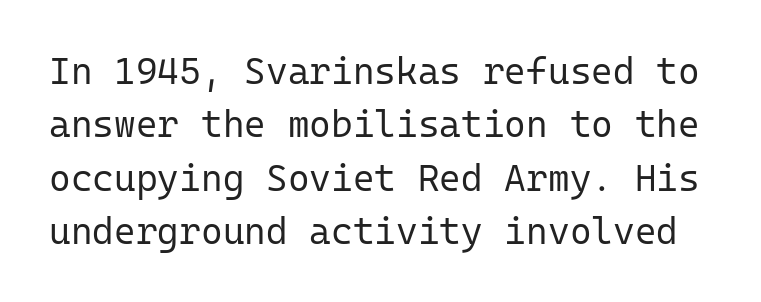
Q: Is the text bold? A: No.
Q: Is the text italic (slanted)? A: No, it is upright.
Q: Is the typeface a serif or a sans-serif typeface? A: Sans-serif.
Q: Is the text underlined? A: No.
Q: Is the spacing between letters normal or unusually wide? A: Normal.
Q: Is the spacing between lines tight, normal or loose? A: Normal.
Q: Width (condensed, normal, or wide)? A: Normal.
Q: Stroke contrast? A: Low.
Q: x-height? A: Medium.
Q: Monospaced? A: Yes.
